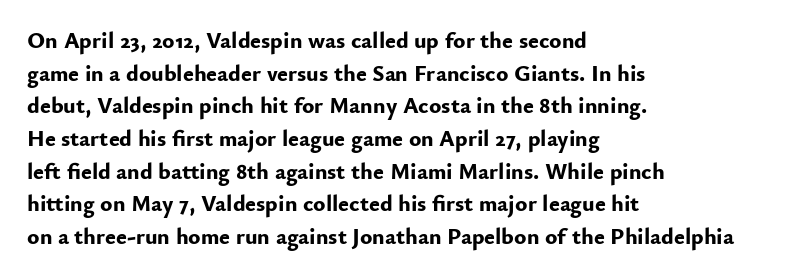
{"italic": "no", "bold": "yes", "underline": "no", "align": "left", "line_spacing": "normal", "line_spacing_ratio": 1.42, "letter_spacing": "normal", "letter_spacing_em": 0.0, "glyph_px": 23}
